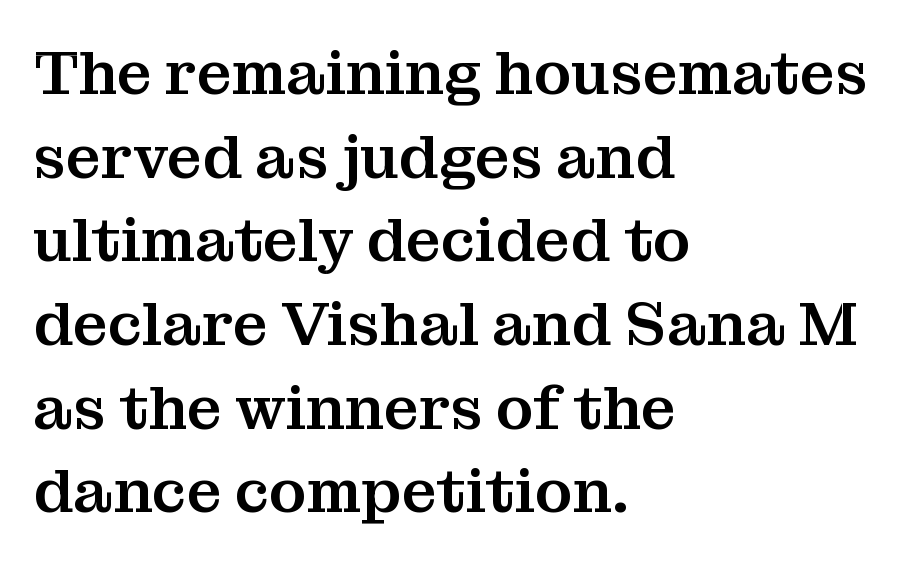
{"serif": "yes", "italic": "no", "width": "normal", "stroke_contrast": "medium", "x_height": "medium", "monospaced": "no", "underline": "no", "align": "left", "line_spacing": "normal", "line_spacing_ratio": 1.35, "letter_spacing": "normal", "letter_spacing_em": 0.0, "glyph_px": 62}
